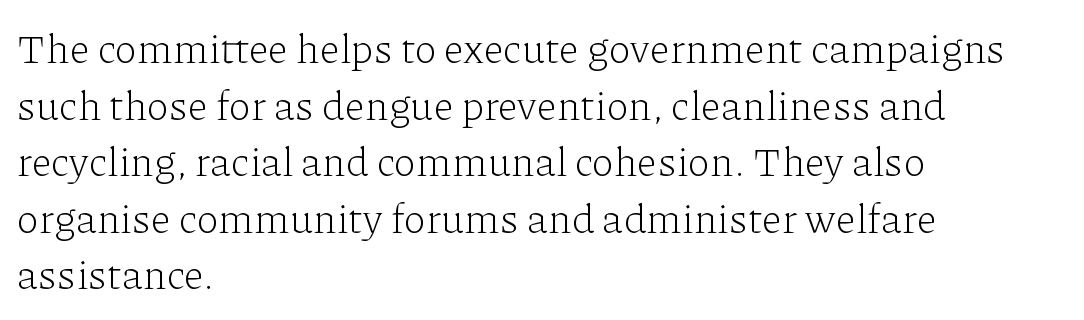
A typesetter would call this proportional, since set widths differ per character. The passage shown is not underscored anywhere. Notice how the passage keeps a crisp vertical edge on the left only. A typesetter would call this leading conventional body-copy spacing. The specimen reads as upright at a glance. Regarding serifs, this sample has them.
